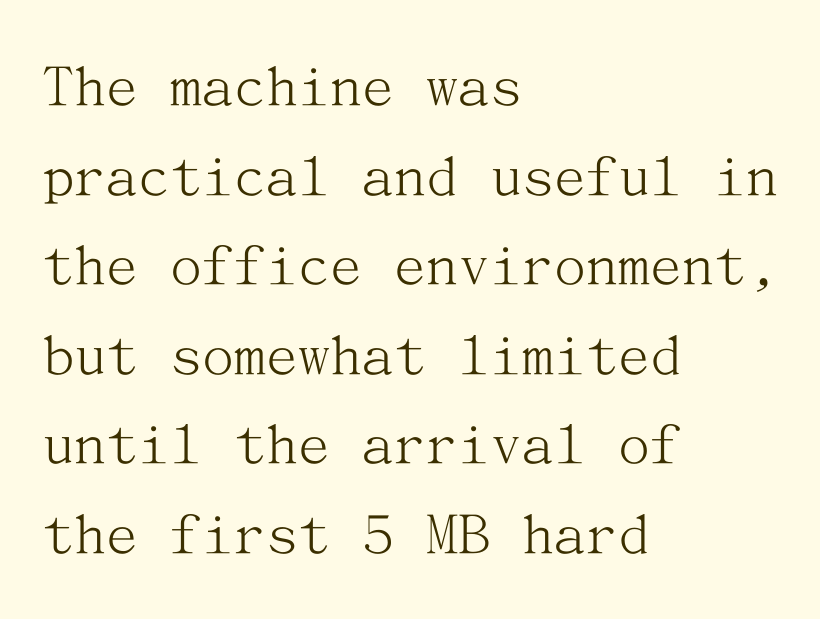
{"serif": "yes", "italic": "no", "bold": "no", "weight": "light", "width": "normal", "stroke_contrast": "medium", "x_height": "medium", "underline": "no", "align": "left", "line_spacing": "normal", "line_spacing_ratio": 1.4, "letter_spacing": "normal", "letter_spacing_em": 0.0, "glyph_px": 64}
